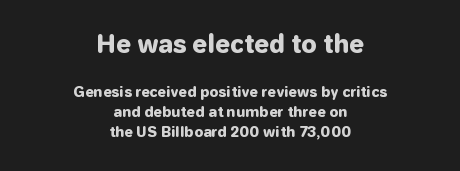
Q: Is the text bold? A: Yes.
Q: Is the text italic (slanted)? A: No, it is upright.
Q: Is the text underlined? A: No.
Q: How is the paragraph aligned? A: Centered.
Q: Is the spacing between letters normal or unusually wide? A: Normal.
Q: Is the spacing between lines tight, normal or loose? A: Normal.
Q: Which block of text is set in a larger size, the first (top) or the second (bottom)? A: The first (top) one.
